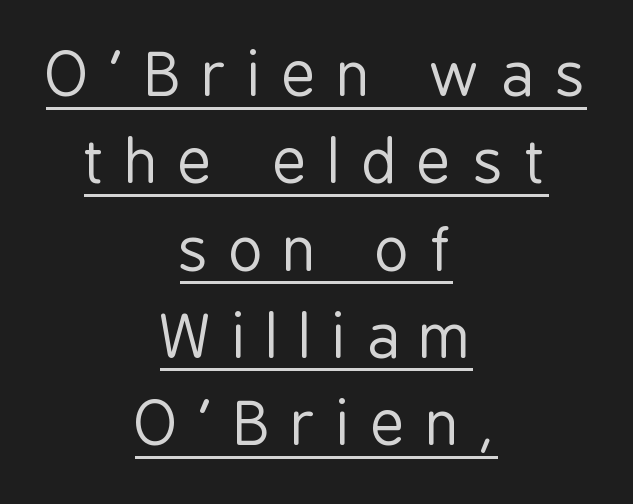
Q: Is the text bold? A: No.
Q: Is the text italic (slanted)? A: No, it is upright.
Q: Is the typeface a serif or a sans-serif typeface? A: Sans-serif.
Q: Is the text underlined? A: Yes.
Q: How is the paragraph aligned? A: Centered.
Q: Is the spacing between letters normal or unusually wide? A: Unusually wide.
Q: Is the spacing between lines tight, normal or loose? A: Normal.
Q: Width (condensed, normal, or wide)? A: Condensed.
Q: Stroke contrast? A: Low.
Q: x-height? A: Medium.
Q: Monospaced? A: No.
